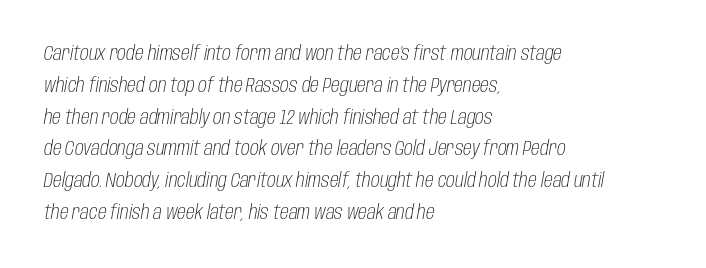
{"italic": "yes", "lean": "right", "slant_degrees": 10, "bold": "no", "underline": "no", "align": "left", "line_spacing": "normal", "line_spacing_ratio": 1.59, "letter_spacing": "normal", "letter_spacing_em": 0.0, "glyph_px": 20}
